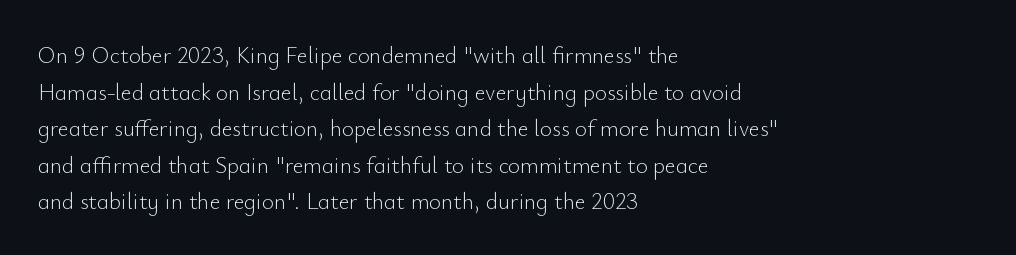
{"italic": "no", "bold": "no", "underline": "no", "align": "left", "line_spacing": "normal", "line_spacing_ratio": 1.59, "letter_spacing": "normal", "letter_spacing_em": 0.0, "glyph_px": 23}
